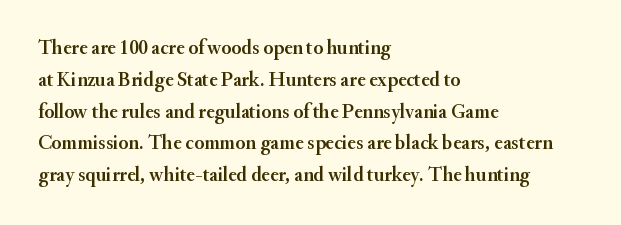
The image shows 20 px text type, upright; set left-aligned, normal line spacing (1.59x), normal letter spacing, not underlined.
